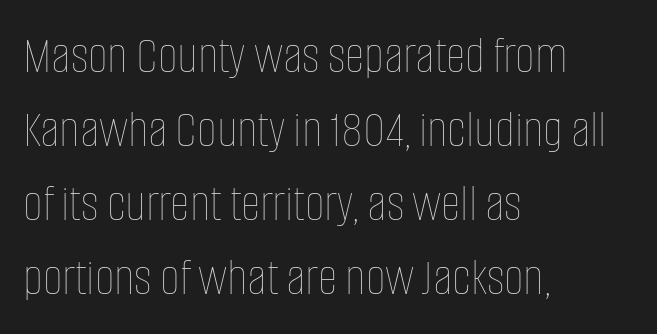
The vertical gap from one line to the next is medium. Spacing between characters is what you'd get straight out of the box. Glance below the letters and you will spot only blank space. No italicization has been applied; the sample stays upright. Leftover space on each line is placed entirely after the last word. The letters advance in unequal steps, a hallmark of proportional type.
